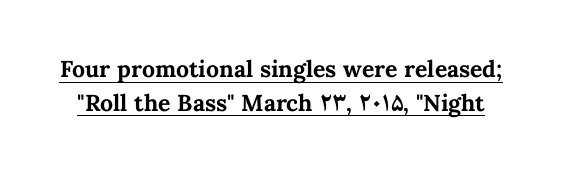
The image shows 23 px bold type, upright; set normal line spacing (1.46x), normal letter spacing, underlined.
